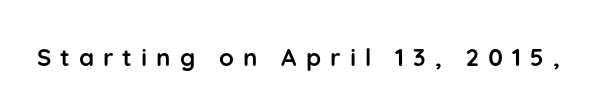
Q: Is the text bold? A: Yes.
Q: Is the text italic (slanted)? A: No, it is upright.
Q: Is the text underlined? A: No.
Q: Is the spacing between letters normal or unusually wide? A: Unusually wide.
